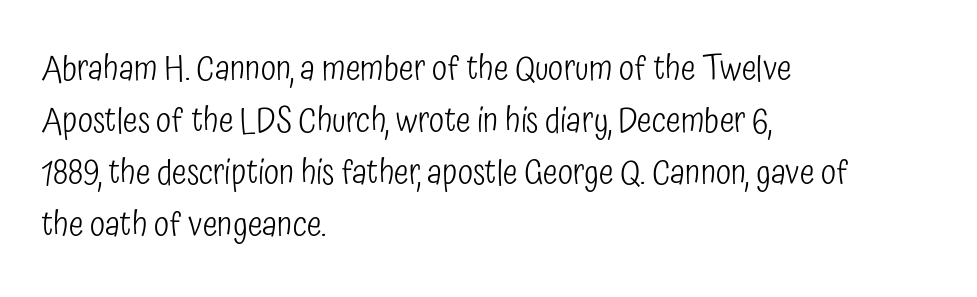
{"serif": "no", "italic": "no", "bold": "no", "weight": "light", "width": "condensed", "stroke_contrast": "low", "x_height": "medium", "monospaced": "no", "underline": "no", "align": "left", "line_spacing": "normal", "line_spacing_ratio": 1.49, "letter_spacing": "normal", "letter_spacing_em": 0.0, "glyph_px": 35}
